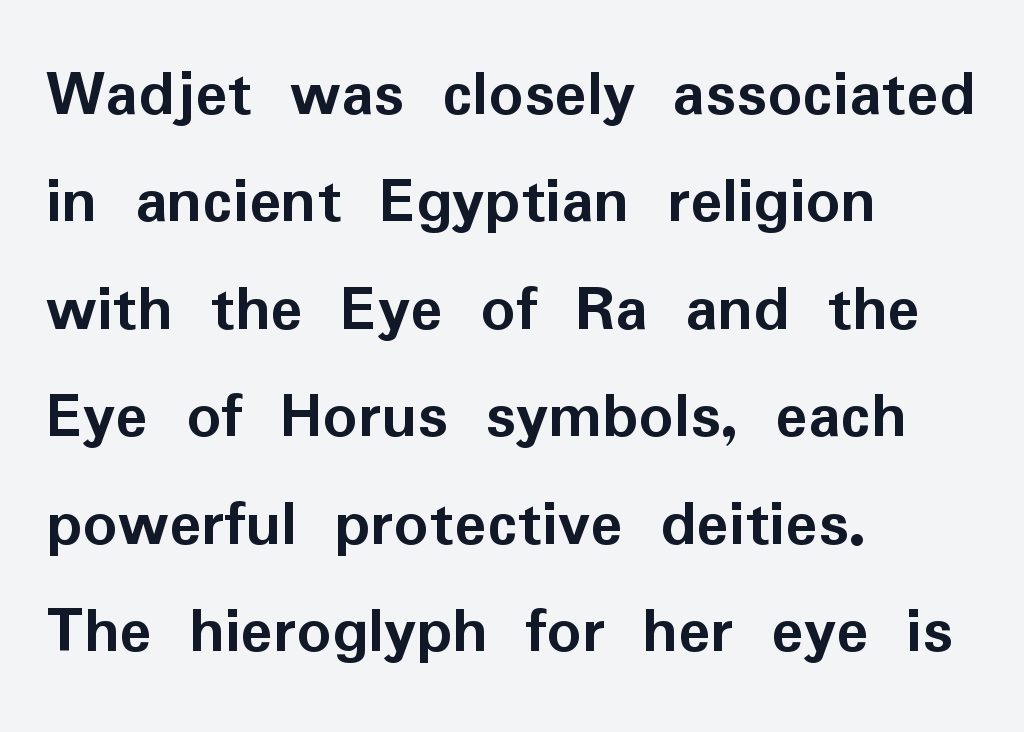
{"serif": "no", "italic": "no", "bold": "yes", "weight": "semibold", "width": "normal", "stroke_contrast": "low", "x_height": "medium", "monospaced": "no", "underline": "no", "align": "left", "line_spacing": "normal", "line_spacing_ratio": 1.58, "letter_spacing": "normal", "letter_spacing_em": 0.0, "glyph_px": 68}
